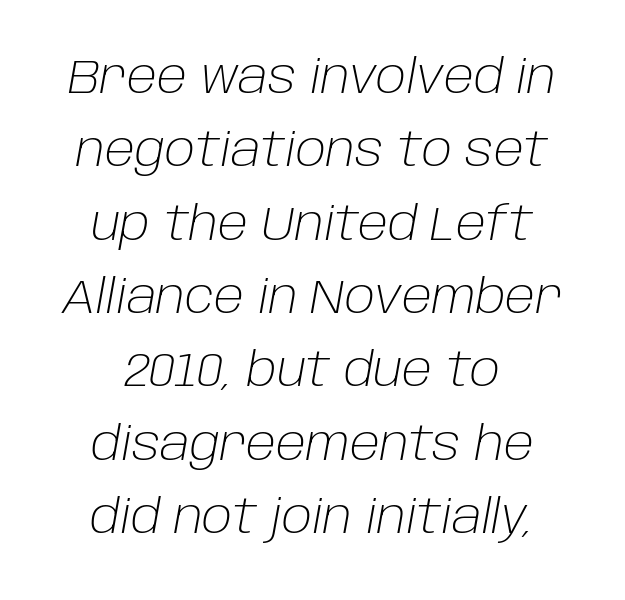
Has an underline been added? It has not. The glyphs look as if they've been sheared to an angle. Nothing heavy about these letters — not bold at all. The passage shown is typed in a proportional face where columns would drift.
